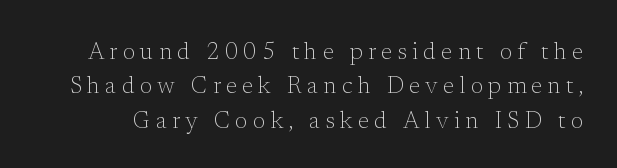
The image shows 23 px text type, upright; set normal line spacing (1.5x), unusually wide letter spacing (+0.23 em), not underlined.
